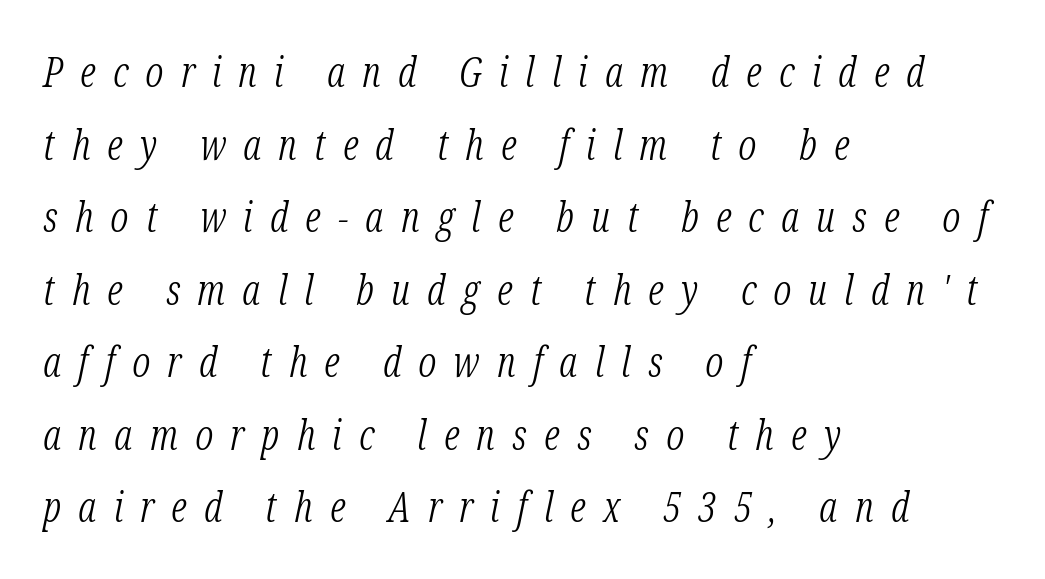
Q: Is the text bold? A: No.
Q: Is the text italic (slanted)? A: Yes, it leans right by about 12 degrees.
Q: Is the typeface a serif or a sans-serif typeface? A: Serif.
Q: Is the text underlined? A: No.
Q: How is the paragraph aligned? A: Left-aligned.
Q: Is the spacing between letters normal or unusually wide? A: Unusually wide.
Q: Width (condensed, normal, or wide)? A: Condensed.
Q: Stroke contrast? A: Low.
Q: x-height? A: Medium.
Q: Monospaced? A: No.
